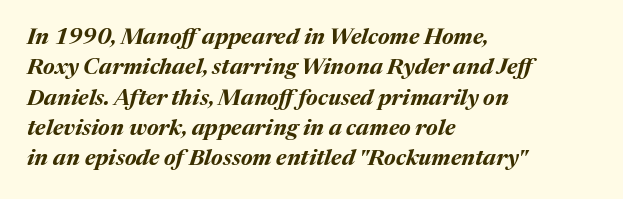
{"italic": "yes", "lean": "right", "slant_degrees": 17, "bold": "yes", "underline": "no", "align": "left", "line_spacing": "normal", "line_spacing_ratio": 1.38, "letter_spacing": "normal", "letter_spacing_em": 0.0, "glyph_px": 22}
